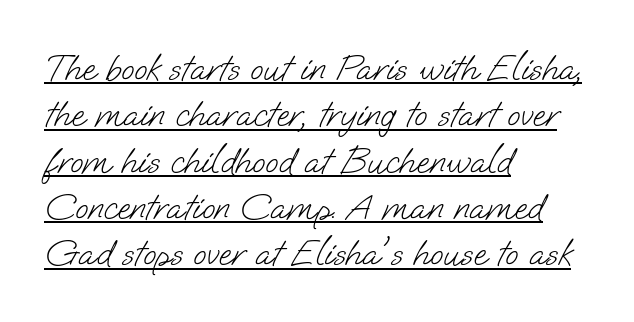
The image shows 38 px light sans-serif type; set left-aligned, line spacing 1.22x, normal letter spacing, underlined; low stroke contrast and a small x-height.
